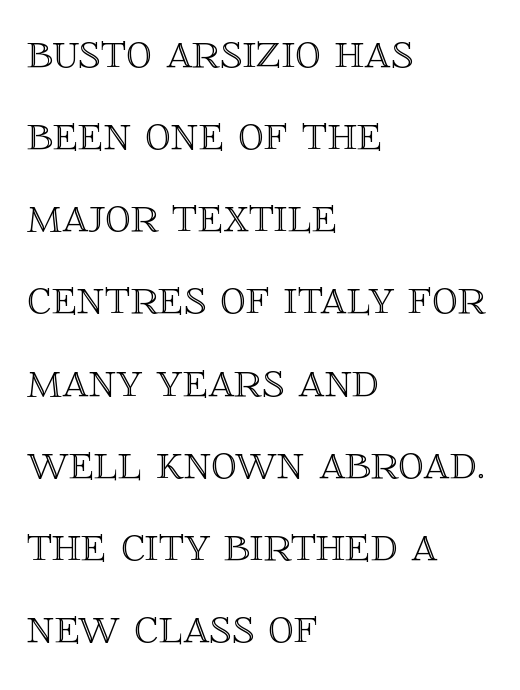
Q: Is the text italic (slanted)? A: No, it is upright.
Q: Is the text underlined? A: No.
Q: How is the paragraph aligned? A: Left-aligned.
Q: Is the spacing between letters normal or unusually wide? A: Normal.
Q: Is the spacing between lines tight, normal or loose? A: Normal.
Q: Width (condensed, normal, or wide)? A: Normal.
Q: x-height? A: Large.
Q: Monospaced? A: No.
